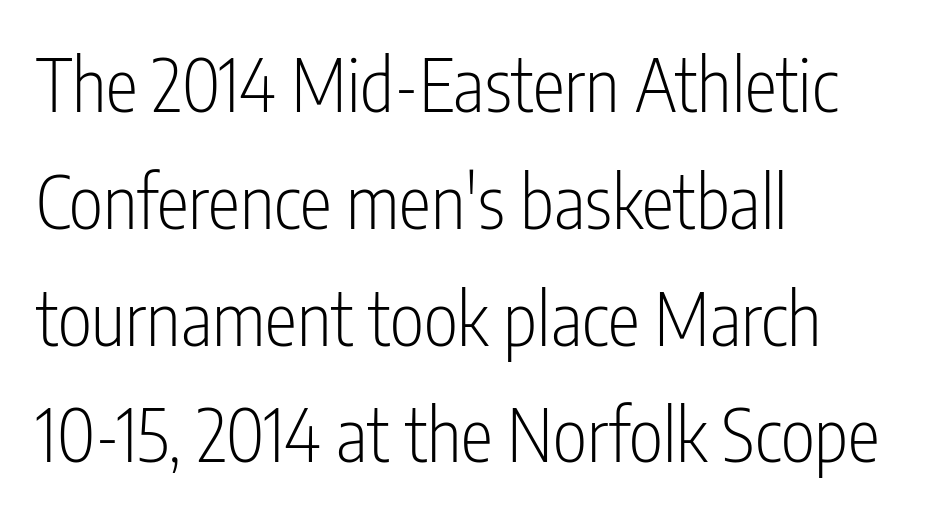
Regular leading. The rendering uses natural spacing where letterforms have individual widths. The string is rendered with underlining switched off. The face used here is rendered with its standard letterfit. The face used here is a sans, in the tradition of grotesques and geometrics.
